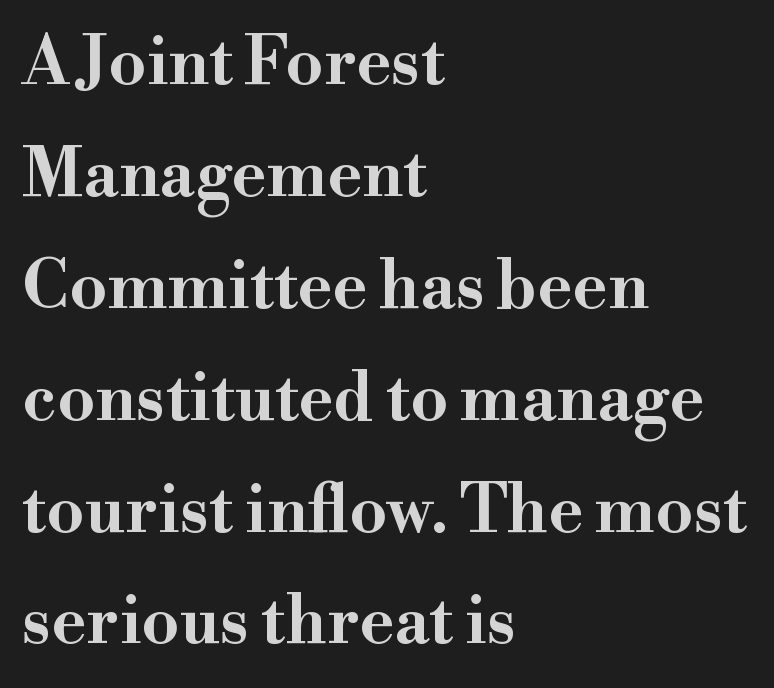
{"serif": "yes", "italic": "no", "width": "wide", "stroke_contrast": "high", "x_height": "small", "monospaced": "no", "underline": "no", "align": "left", "line_spacing": "normal", "line_spacing_ratio": 1.67, "letter_spacing": "normal", "letter_spacing_em": 0.0, "glyph_px": 67}
